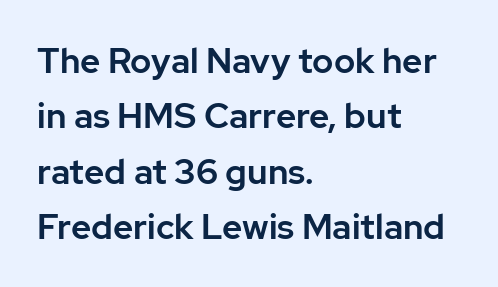
{"serif": "no", "italic": "no", "width": "normal", "stroke_contrast": "low", "x_height": "medium", "monospaced": "no", "underline": "no", "align": "left", "line_spacing": "normal", "line_spacing_ratio": 1.58, "letter_spacing": "normal", "letter_spacing_em": 0.0, "glyph_px": 35}
